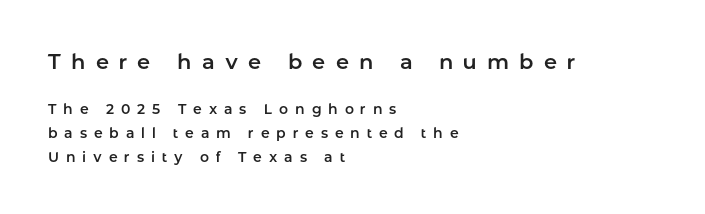
The image shows 21 px text type, upright; set left-aligned, normal line spacing (1.69x), unusually wide letter spacing (+0.49 em), not underlined; the first (top) block is 1.5x larger.
